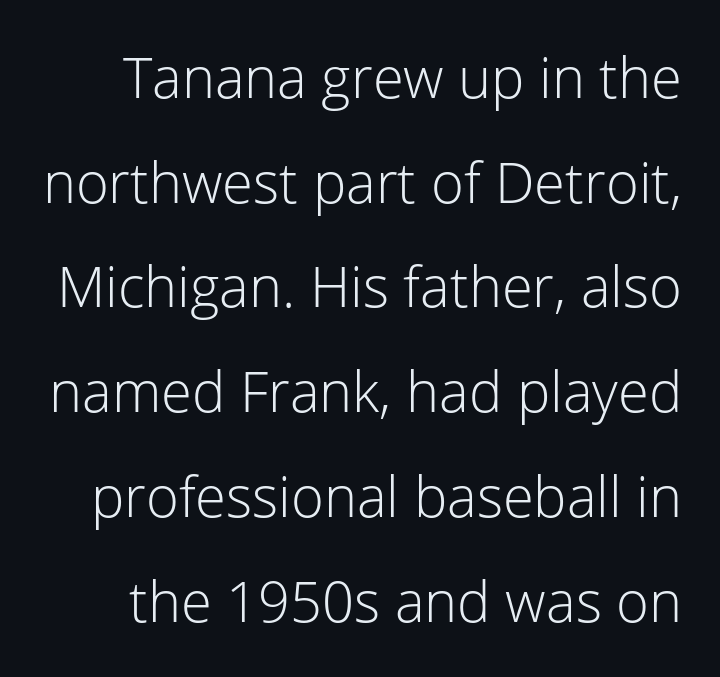
{"serif": "no", "italic": "no", "bold": "no", "weight": "light", "width": "normal", "stroke_contrast": "low", "x_height": "medium", "monospaced": "no", "underline": "no", "line_spacing_ratio": 1.87, "letter_spacing": "normal", "letter_spacing_em": 0.0, "glyph_px": 56}
